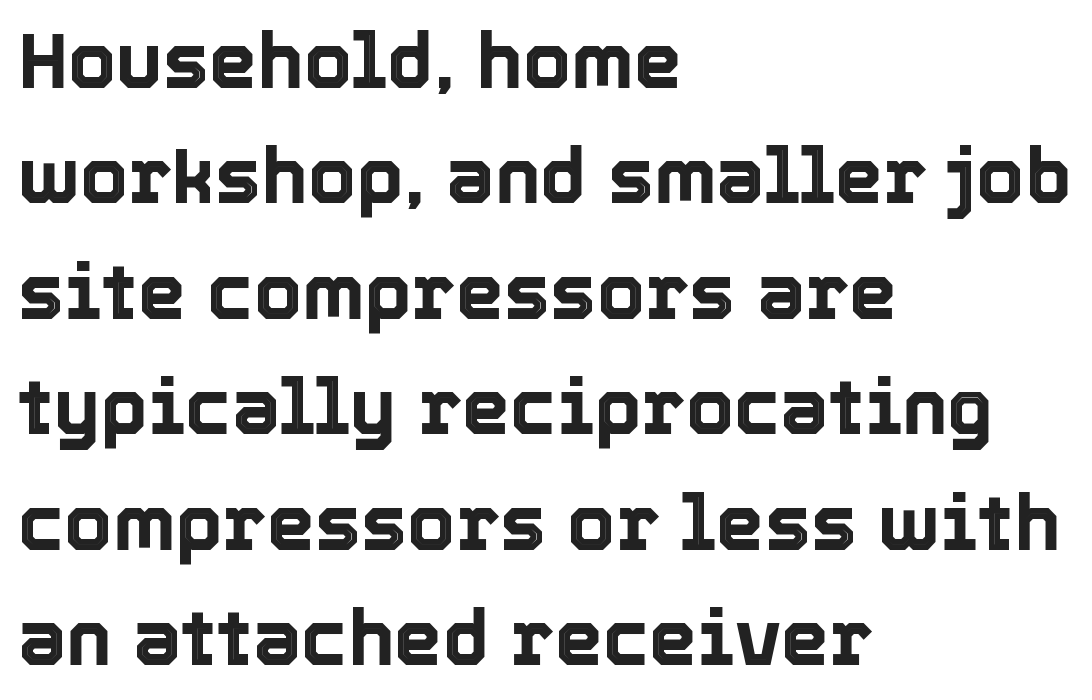
Q: Is the text italic (slanted)? A: No, it is upright.
Q: Is the text underlined? A: No.
Q: How is the paragraph aligned? A: Left-aligned.
Q: Is the spacing between letters normal or unusually wide? A: Normal.
Q: Is the spacing between lines tight, normal or loose? A: Normal.
Q: Width (condensed, normal, or wide)? A: Normal.
Q: x-height? A: Medium.
Q: Monospaced? A: No.
